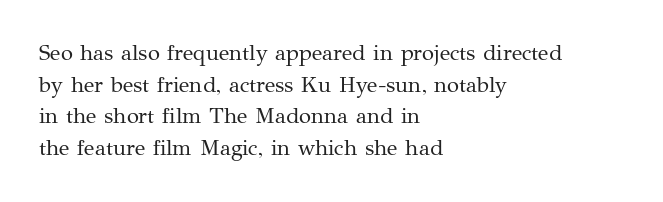
{"italic": "no", "bold": "no", "underline": "no", "align": "left", "line_spacing": "normal", "line_spacing_ratio": 1.44, "letter_spacing": "normal", "letter_spacing_em": 0.0, "glyph_px": 22}
